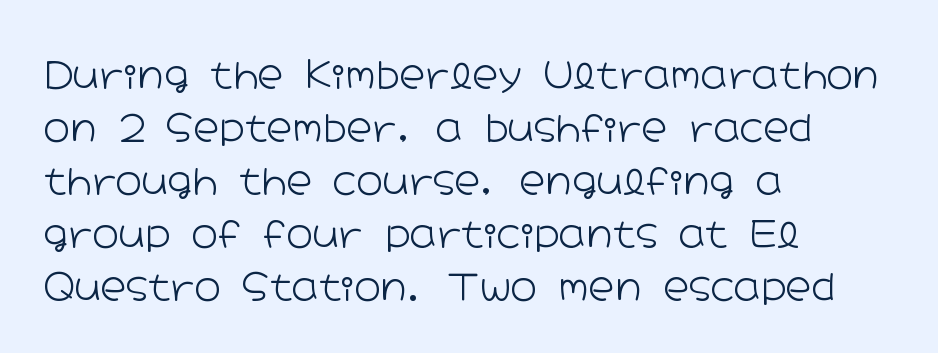
Q: Is the text bold? A: No.
Q: Is the text italic (slanted)? A: No, it is upright.
Q: Is the typeface a serif or a sans-serif typeface? A: Sans-serif.
Q: Is the text underlined? A: No.
Q: How is the paragraph aligned? A: Left-aligned.
Q: Is the spacing between letters normal or unusually wide? A: Normal.
Q: Is the spacing between lines tight, normal or loose? A: Normal.
Q: Width (condensed, normal, or wide)? A: Wide.
Q: Stroke contrast? A: Low.
Q: x-height? A: Medium.
Q: Monospaced? A: No.
